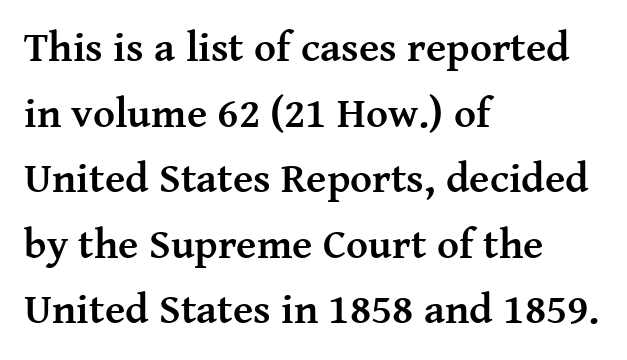
These lines are composed in type with serifs. The strokes are fattened all the way to bold. Observe the ordinary spacing: letters are neighbours, not strangers. Successive baselines arrive at the customary interval. Is this a fixed-width face? No — the glyphs have proportional, varying widths.
